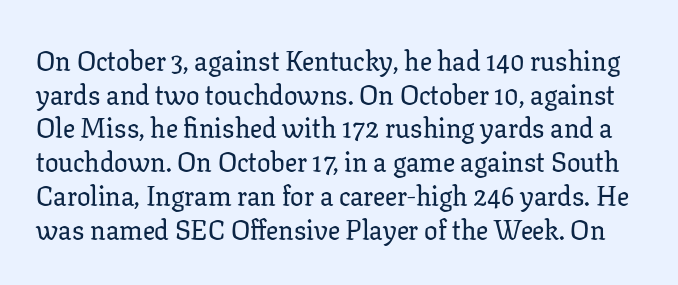
{"italic": "no", "underline": "no", "line_spacing": "normal", "line_spacing_ratio": 1.25, "letter_spacing": "normal", "letter_spacing_em": 0.0, "glyph_px": 27}
